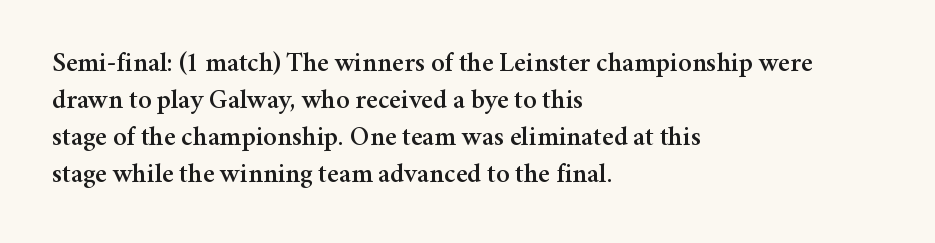
A typesetter would call this zero additional tracking. Notice how descenders clear the ascenders below comfortably — that's standard leading. Ordinary non-slanted type is in use. Letters rest on an invisible, unmarked baseline.
